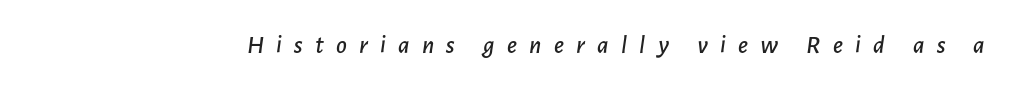
The image shows 26 px text type, italic (leaning right); set unusually wide letter spacing (+0.47 em), not underlined.
